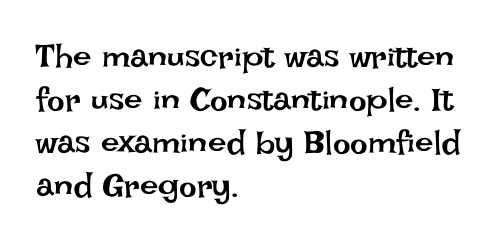
The image shows 33 px regular-weight type, upright; set left-aligned, normal line spacing (1.3x), normal letter spacing, not underlined; low stroke contrast and a large x-height.
